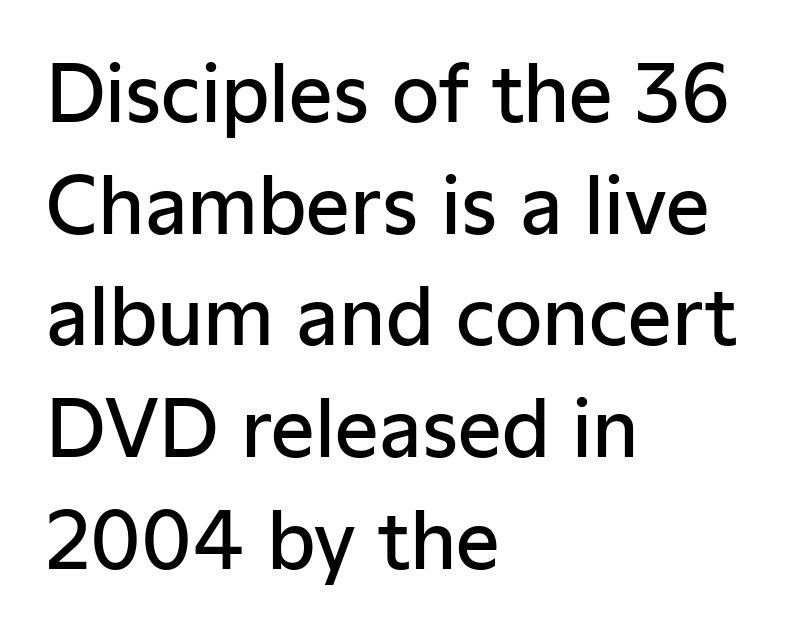
The image shows 77 px semibold sans-serif type, upright; set left-aligned, normal line spacing (1.45x), normal letter spacing, not underlined; low stroke contrast and a medium x-height.
